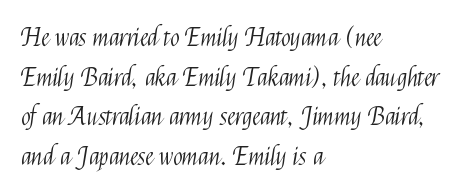
Which margin do the lines hug? The left one — the right edge is uneven. Interline gaps are of average width in this sample. Descender tails drop into unmarked territory.
